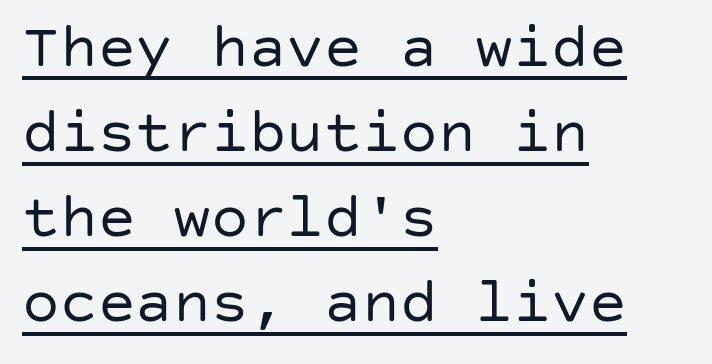
Nothing sits at the stroke ends, so this counts as sans-serif. Weight: in the light-to-regular range. There is no visible air inserted between adjacent glyphs. Each new line begins a customary step beneath the previous one. These characters rest on top of a visible drawn line.
